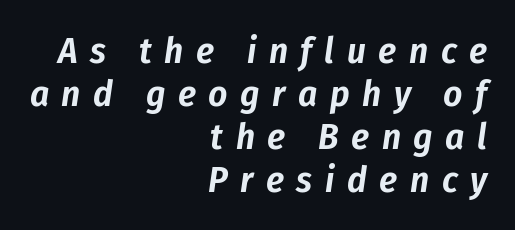
{"italic": "yes", "lean": "right", "slant_degrees": 8, "width": "condensed", "stroke_contrast": "low", "x_height": "medium", "monospaced": "no", "underline": "no", "align": "right", "line_spacing_ratio": 1.16, "letter_spacing": "wide", "letter_spacing_em": 0.34, "glyph_px": 37}
